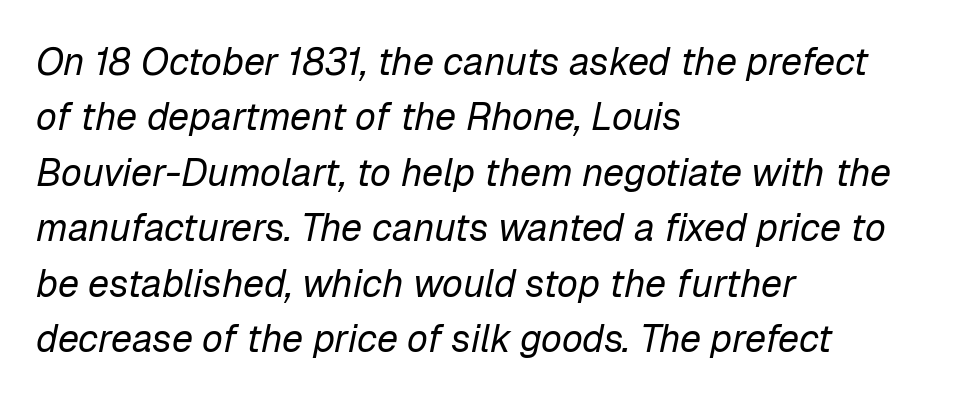
The image shows 38 px regular-weight type, italic (leaning right); set left-aligned, normal line spacing (1.46x), normal letter spacing, not underlined; low stroke contrast and a medium x-height.
